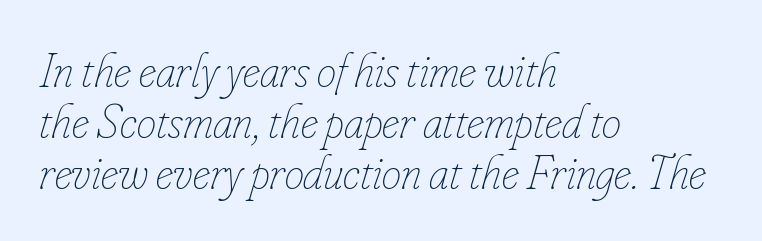
The line-height multiplier appears low, near solid setting. Spacing verdict: proportional, widths tailored to each character. All the whitespace from short lines collects on the right. Each row of text sits above clean, open space. Each word holds together tightly as a unit, with standard inter-letter gaps. The characters are drawn with everyday or finer stroke widths.
